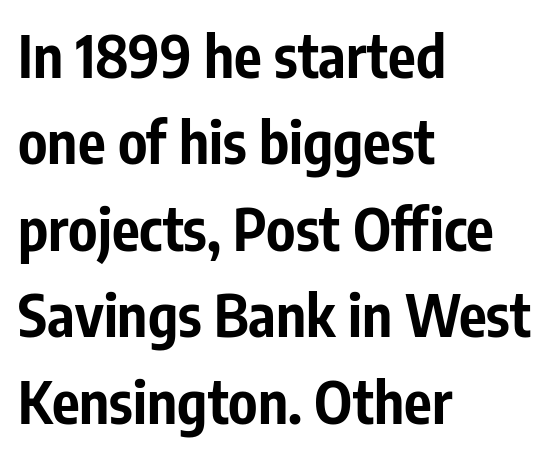
Q: Is the text bold? A: Yes.
Q: Is the text italic (slanted)? A: No, it is upright.
Q: Is the typeface a serif or a sans-serif typeface? A: Sans-serif.
Q: Is the text underlined? A: No.
Q: How is the paragraph aligned? A: Left-aligned.
Q: Is the spacing between letters normal or unusually wide? A: Normal.
Q: Is the spacing between lines tight, normal or loose? A: Normal.
Q: Width (condensed, normal, or wide)? A: Condensed.
Q: Stroke contrast? A: Low.
Q: x-height? A: Medium.
Q: Monospaced? A: No.
